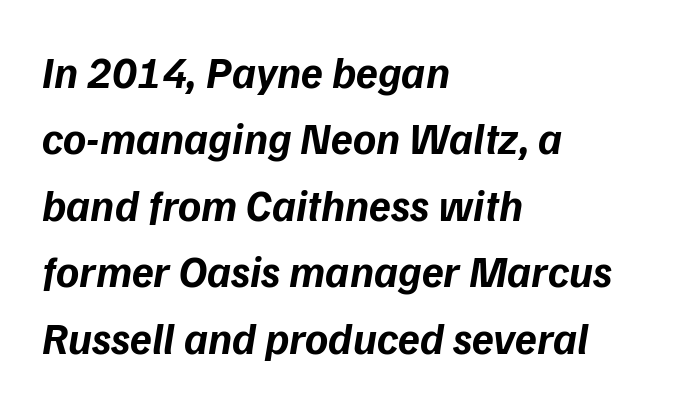
{"italic": "yes", "lean": "right", "slant_degrees": 9, "bold": "yes", "weight": "bold", "width": "normal", "stroke_contrast": "low", "x_height": "medium", "monospaced": "no", "underline": "no", "align": "left", "line_spacing": "normal", "line_spacing_ratio": 1.51, "letter_spacing": "normal", "letter_spacing_em": 0.0, "glyph_px": 44}
